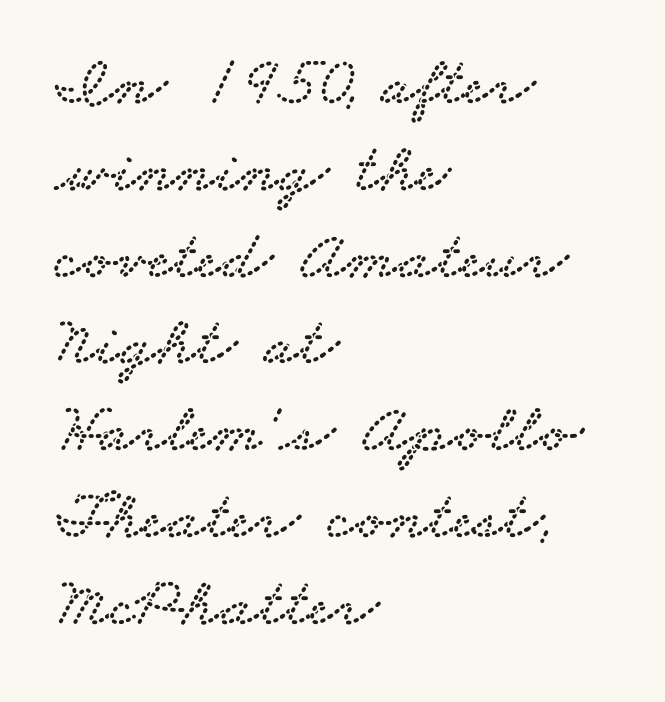
This rendering uses left alignment, leaving the right contour irregular. Does extra space separate the letters? No, they use regular spacing. Check under the words: just untouched page. Observe the serifs anchoring each vertical stroke in this sample. Think of a printed novel: that variable character pitch is what you see here.
